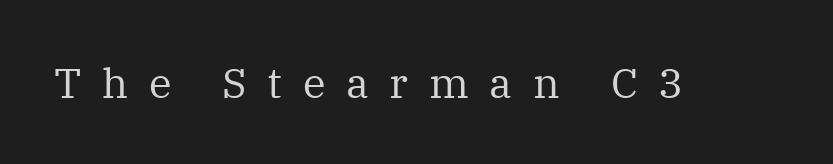
{"serif": "yes", "italic": "no", "bold": "no", "weight": "regular", "width": "normal", "stroke_contrast": "medium", "x_height": "medium", "monospaced": "no", "underline": "no", "letter_spacing": "wide", "letter_spacing_em": 0.49, "glyph_px": 42}
